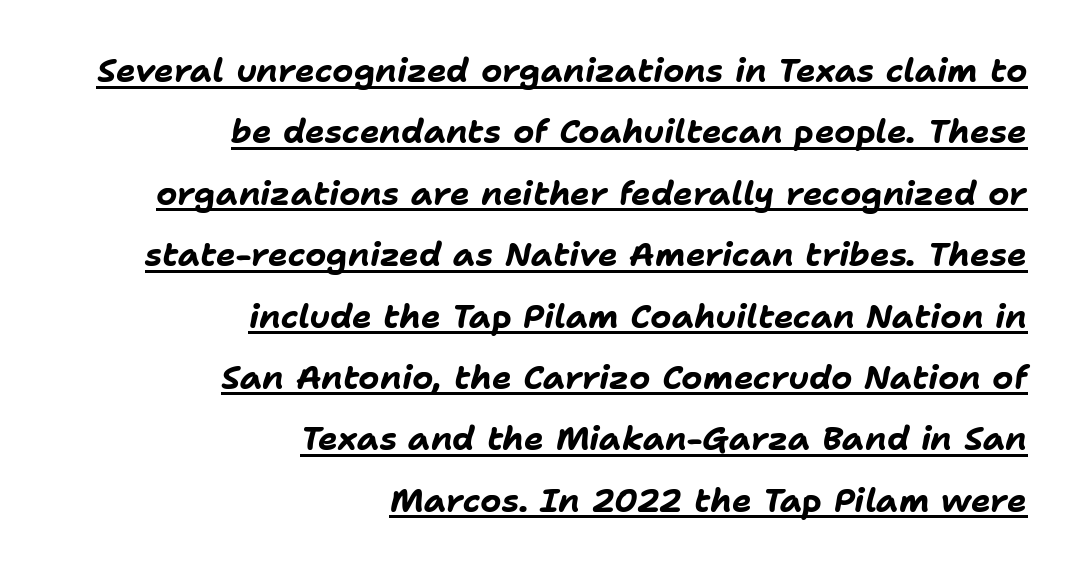
Q: Is the text bold? A: Yes.
Q: Is the text italic (slanted)? A: Yes, it leans right by about 11 degrees.
Q: Is the text underlined? A: Yes.
Q: How is the paragraph aligned? A: Right-aligned.
Q: Is the spacing between letters normal or unusually wide? A: Normal.
Q: Width (condensed, normal, or wide)? A: Normal.
Q: Stroke contrast? A: Low.
Q: x-height? A: Medium.
Q: Monospaced? A: No.
